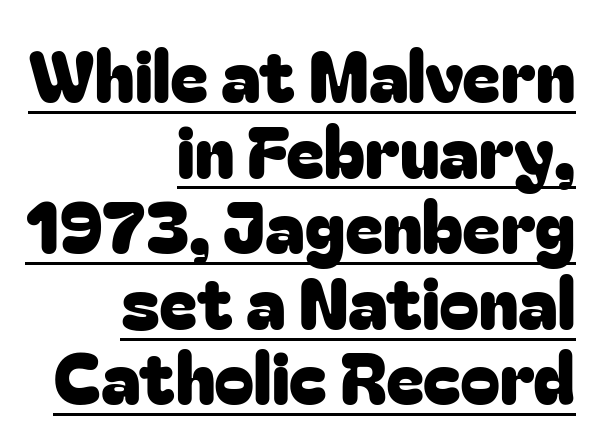
The image shows 72 px sans-serif type, upright; set right-aligned, tight line spacing (1.05x), normal letter spacing, underlined; low stroke contrast and a medium x-height.
